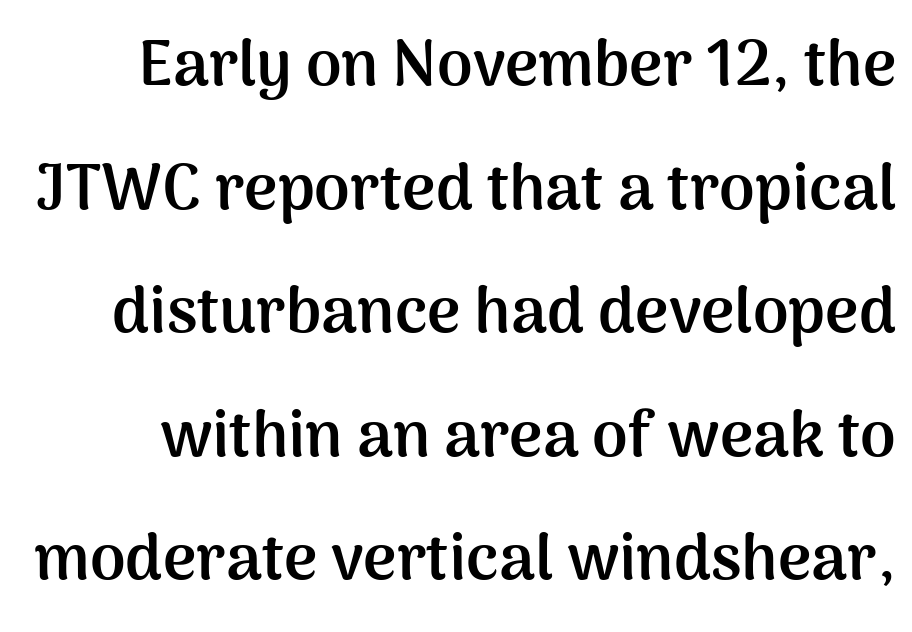
{"serif": "no", "italic": "no", "bold": "yes", "weight": "semibold", "width": "normal", "stroke_contrast": "medium", "x_height": "medium", "monospaced": "no", "underline": "no", "line_spacing": "loose", "line_spacing_ratio": 1.93, "letter_spacing": "normal", "letter_spacing_em": 0.0, "glyph_px": 64}
